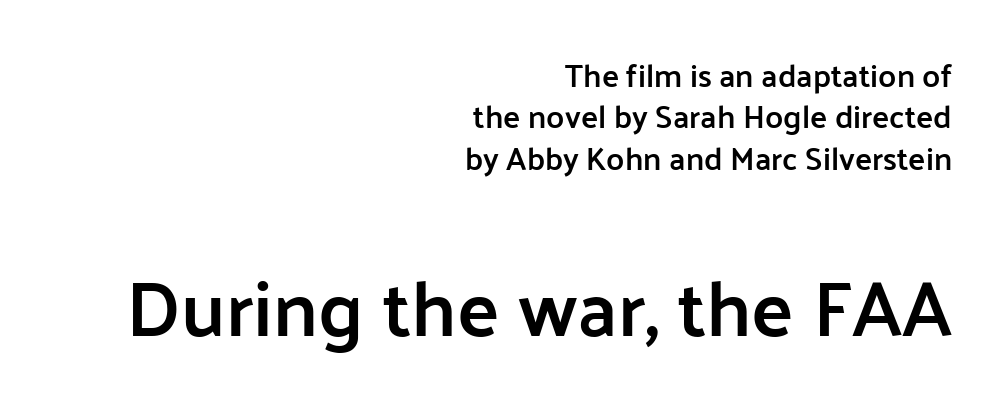
Honestly, the row spacing looks completely unremarkable. Top chunk: small. Bottom chunk: large. You could call the tracking neutral — neither tight nor loose. Posture: vertical. Notice how the passage keeps a crisp vertical edge on the right only.
